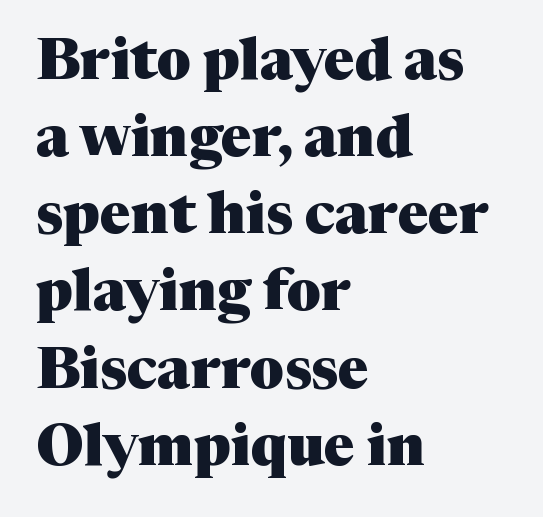
The image shows 58 px heavy serif type, upright; set left-aligned, normal line spacing (1.33x), normal letter spacing, not underlined; medium stroke contrast and a medium x-height.
